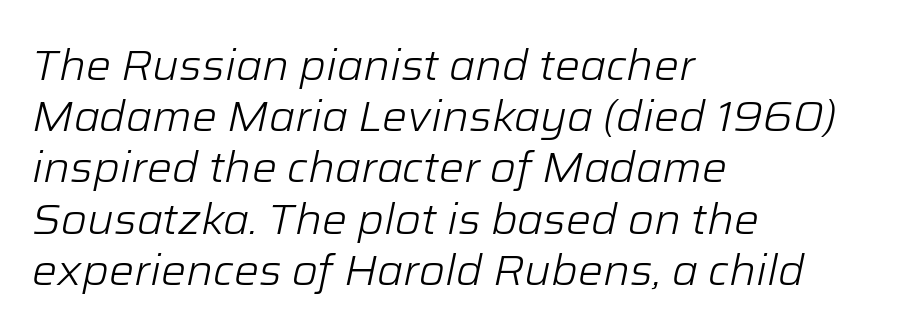
The image shows 42 px light type, italic (leaning right); set left-aligned, line spacing 1.22x, normal letter spacing, not underlined; low stroke contrast and a medium x-height.
